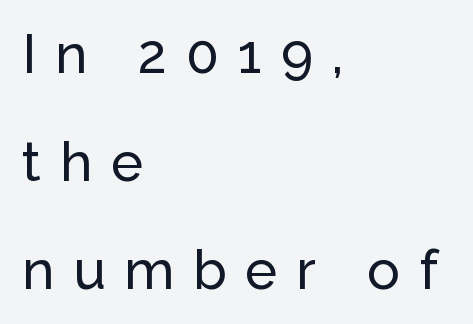
This sample uses expanded letter spacing, leaving extra air between glyphs. The rendering uses a large line-height, opening up the rows. Bare-footed words on every line. The letters advance in unequal steps, a hallmark of proportional type. If you drew a ruler down the left edge, every line would touch it. Look at the bottom of the vertical strokes: they stop flat, with no serifs.
